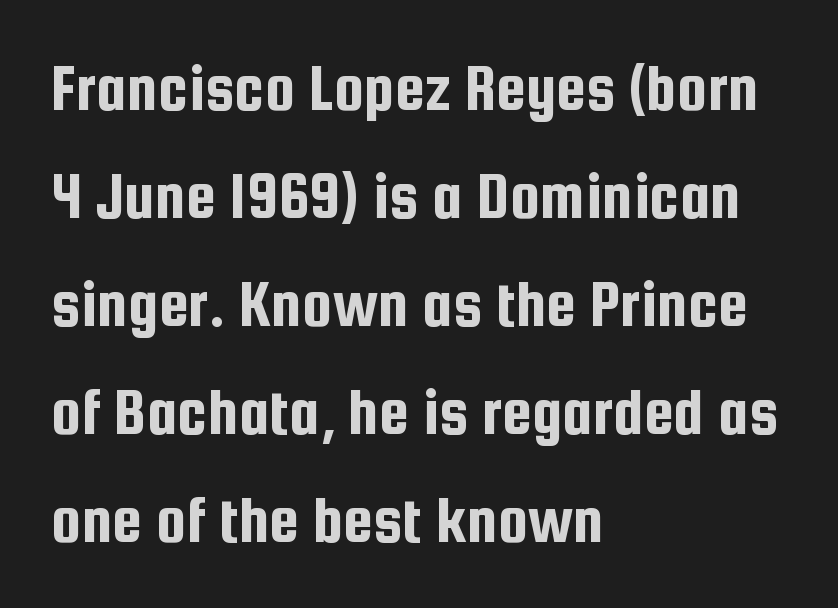
{"serif": "no", "italic": "no", "width": "condensed", "stroke_contrast": "low", "x_height": "medium", "monospaced": "no", "underline": "no", "align": "left", "line_spacing": "normal", "line_spacing_ratio": 1.59, "letter_spacing": "normal", "letter_spacing_em": 0.0, "glyph_px": 68}
